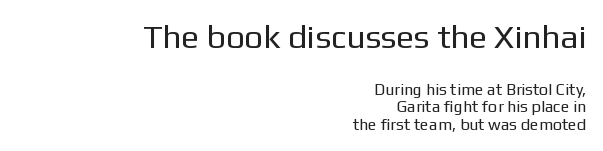
Q: Is the text bold? A: No.
Q: Is the text italic (slanted)? A: No, it is upright.
Q: Is the typeface a serif or a sans-serif typeface? A: Sans-serif.
Q: Is the text underlined? A: No.
Q: How is the paragraph aligned? A: Right-aligned.
Q: Is the spacing between letters normal or unusually wide? A: Normal.
Q: Is the spacing between lines tight, normal or loose? A: Tight.
Q: Which block of text is set in a larger size, the first (top) or the second (bottom)? A: The first (top) one.
Q: Width (condensed, normal, or wide)? A: Normal.
Q: Stroke contrast? A: Low.
Q: x-height? A: Medium.
Q: Monospaced? A: No.
